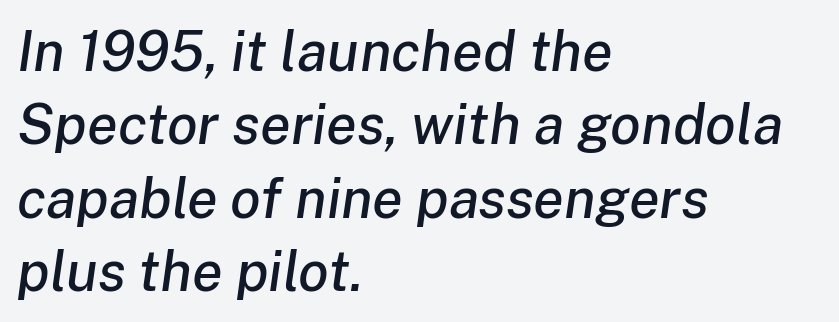
Q: Is the text italic (slanted)? A: Yes, it leans right by about 8 degrees.
Q: Is the text underlined? A: No.
Q: How is the paragraph aligned? A: Left-aligned.
Q: Is the spacing between letters normal or unusually wide? A: Normal.
Q: Is the spacing between lines tight, normal or loose? A: Normal.
Q: Width (condensed, normal, or wide)? A: Normal.
Q: Stroke contrast? A: Low.
Q: x-height? A: Medium.
Q: Monospaced? A: No.
